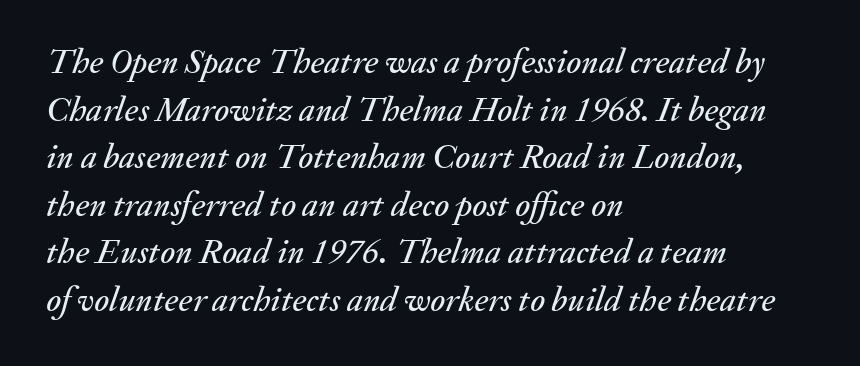
{"italic": "yes", "lean": "right", "slant_degrees": 20, "width": "normal", "stroke_contrast": "medium", "x_height": "small", "monospaced": "no", "underline": "no", "align": "left", "line_spacing": "normal", "line_spacing_ratio": 1.36, "letter_spacing": "normal", "letter_spacing_em": 0.0, "glyph_px": 35}
